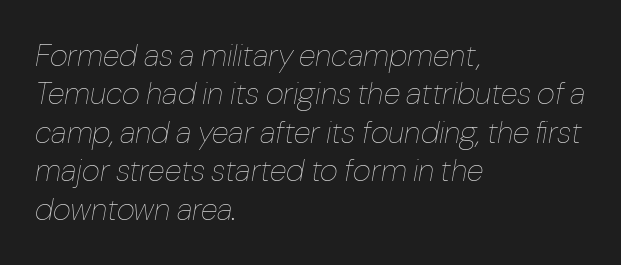
Note the varied advance widths — an 'i' is clearly narrower than an 'm'. Every row of glyphs begins at an identical x-position on the left. Every character sits at an angle, as italics do. Nothing unusual about the tracking: characters are spaced as the font intends. A bare baseline throughout the passage. Bold? No — there's no thickening of the strokes.
